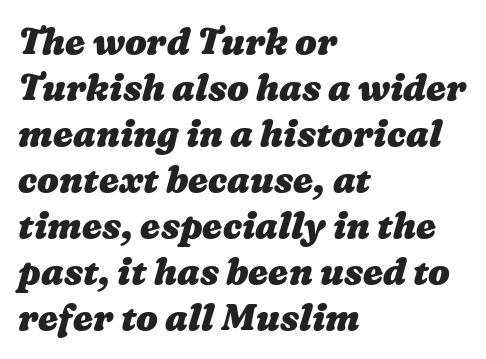
The image shows 36 px heavy, wide type; set left-aligned, normal line spacing (1.28x), normal letter spacing, not underlined; medium stroke contrast and a medium x-height.
